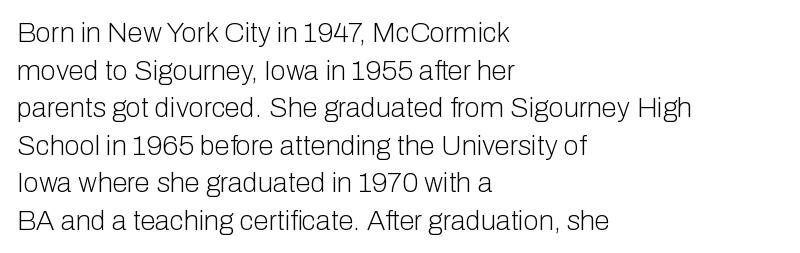
{"serif": "no", "italic": "no", "bold": "no", "weight": "light", "width": "normal", "stroke_contrast": "low", "x_height": "medium", "monospaced": "no", "underline": "no", "align": "left", "line_spacing": "normal", "line_spacing_ratio": 1.34, "letter_spacing": "normal", "letter_spacing_em": 0.0, "glyph_px": 28}
